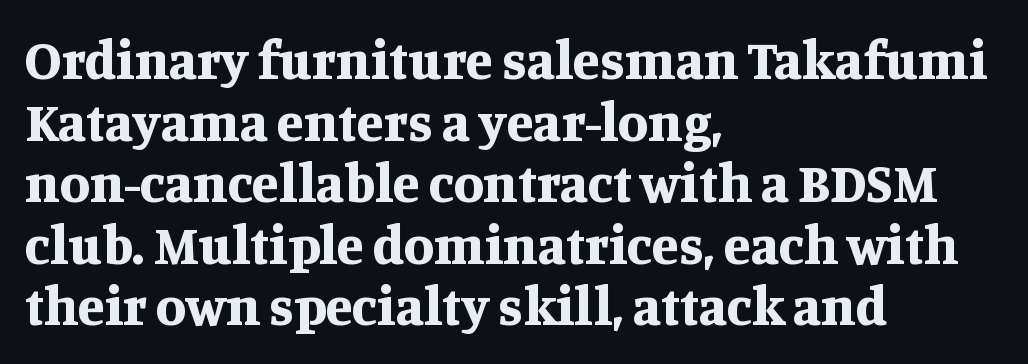
The passage shown is emphatically bold. Tracking here is standard; glyphs follow each other at the usual distance. This rendering employs a face with finishing strokes, i.e., a serif. Check under the words: just untouched page. The type sits square on the baseline with zero lean. The passage is arranged the way most books set body copy — flush left.
